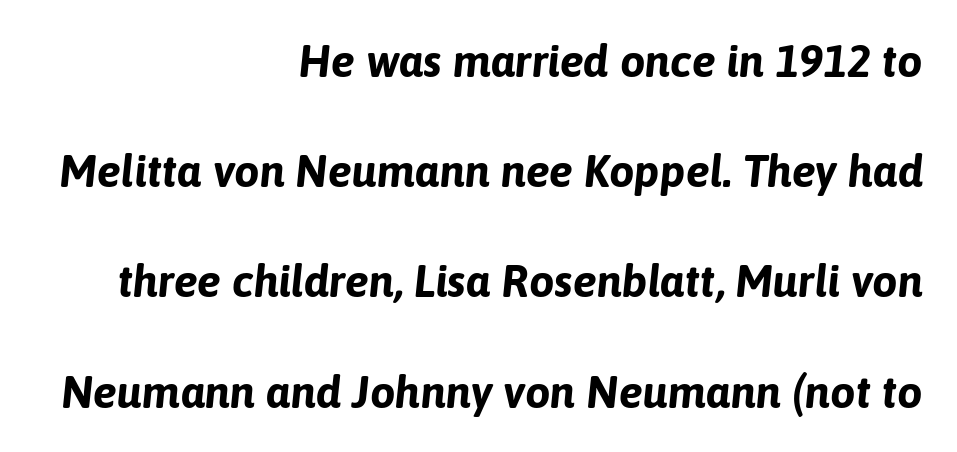
Q: Is the text bold? A: Yes.
Q: Is the text italic (slanted)? A: Yes, it leans right by about 6 degrees.
Q: Is the text underlined? A: No.
Q: How is the paragraph aligned? A: Right-aligned.
Q: Is the spacing between letters normal or unusually wide? A: Normal.
Q: Is the spacing between lines tight, normal or loose? A: Loose.
Q: Width (condensed, normal, or wide)? A: Normal.
Q: Stroke contrast? A: Low.
Q: x-height? A: Medium.
Q: Monospaced? A: No.
